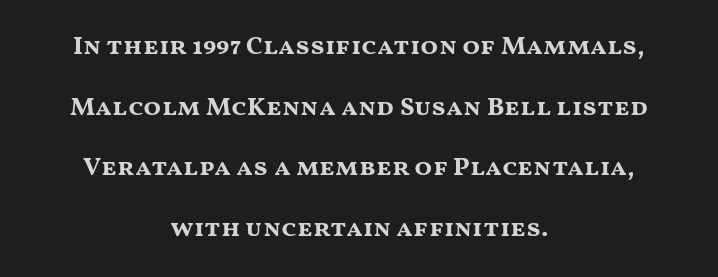
The image shows 26 px bold type, upright; set centered, loose line spacing (2.33x), normal letter spacing, not underlined.
